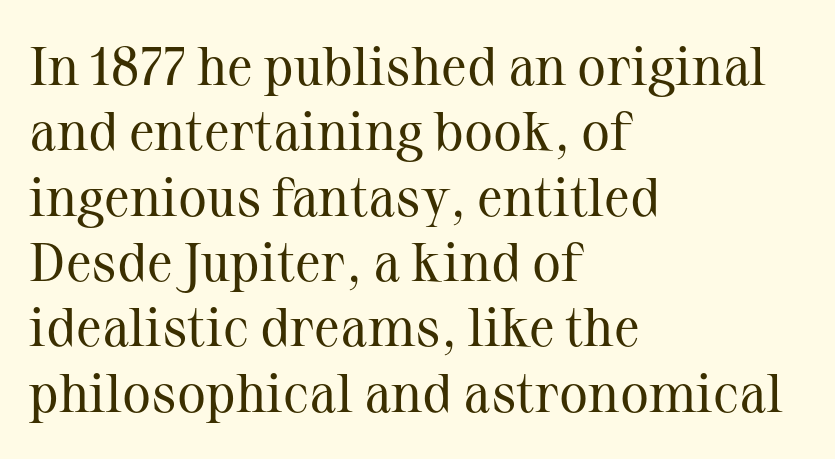
{"serif": "yes", "italic": "no", "bold": "no", "weight": "regular", "width": "normal", "stroke_contrast": "medium", "x_height": "medium", "monospaced": "no", "underline": "no", "align": "left", "line_spacing_ratio": 1.21, "letter_spacing": "normal", "letter_spacing_em": 0.0, "glyph_px": 54}
